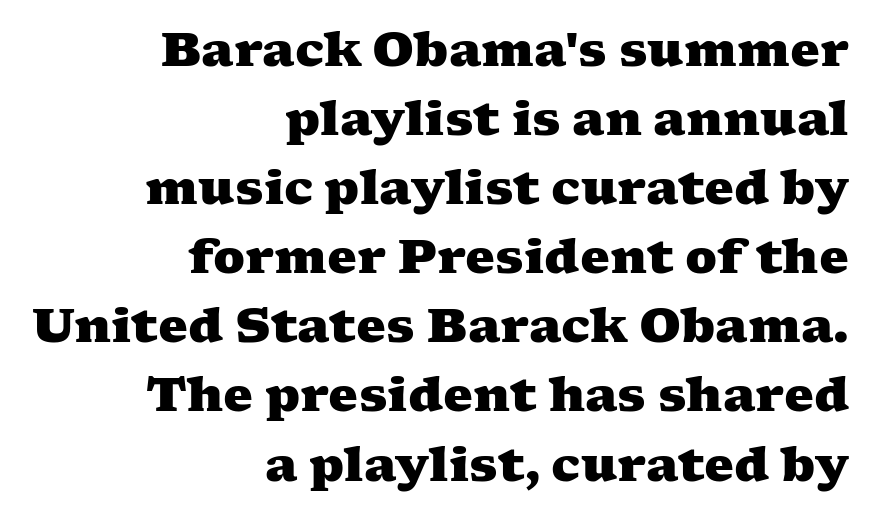
{"serif": "yes", "bold": "yes", "weight": "heavy", "width": "wide", "stroke_contrast": "medium", "x_height": "medium", "monospaced": "no", "underline": "no", "align": "right", "line_spacing": "normal", "line_spacing_ratio": 1.47, "letter_spacing": "normal", "letter_spacing_em": 0.0, "glyph_px": 47}
